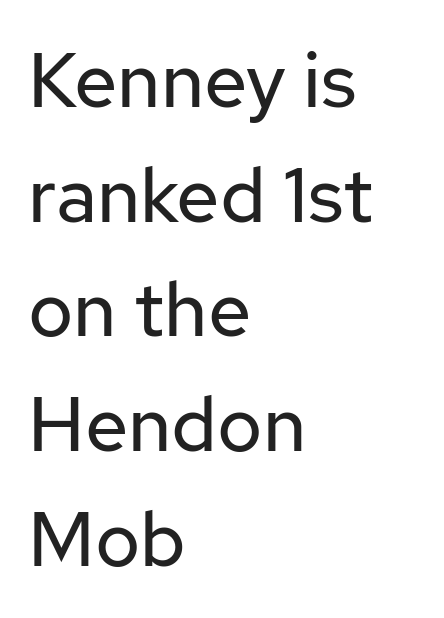
The image shows 77 px regular-weight sans-serif type, upright; set left-aligned, normal line spacing (1.49x), normal letter spacing, not underlined; low stroke contrast and a medium x-height.
